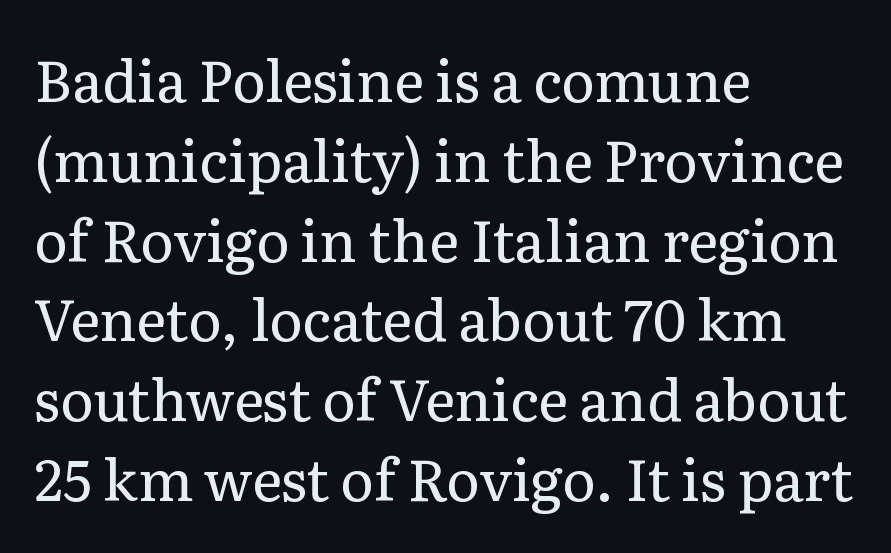
The letters advance in unequal steps, a hallmark of proportional type. Underlining? Definitely not there. Is the letter spacing exaggerated? No — it looks like the ordinary default. The letters look calm and open, with moderate or lighter stems.
